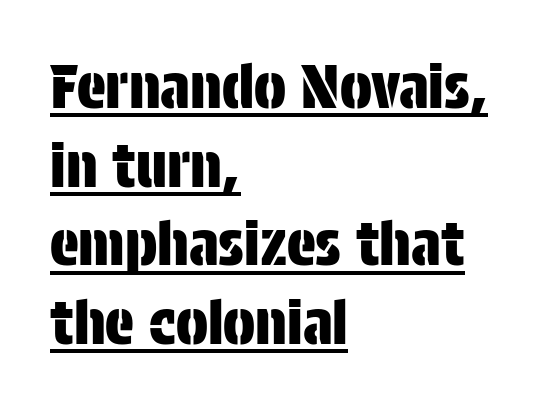
You could not count columns in this text — the font is proportionally spaced. A student would call this left alignment; a typographer would say flush left, rag right. Looks like someone drew a line under every word here. Each letter's strokes conclude bluntly, with no projecting serifs. The letters stand straight up with perfectly vertical stems. This block has exactly the height ordinary leading produces.
